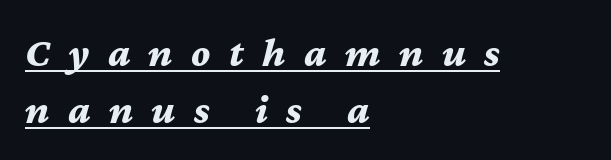
The image shows 41 px bold type, italic (leaning right); set left-aligned, normal line spacing (1.39x), unusually wide letter spacing (+0.45 em), underlined; medium stroke contrast and a medium x-height.
